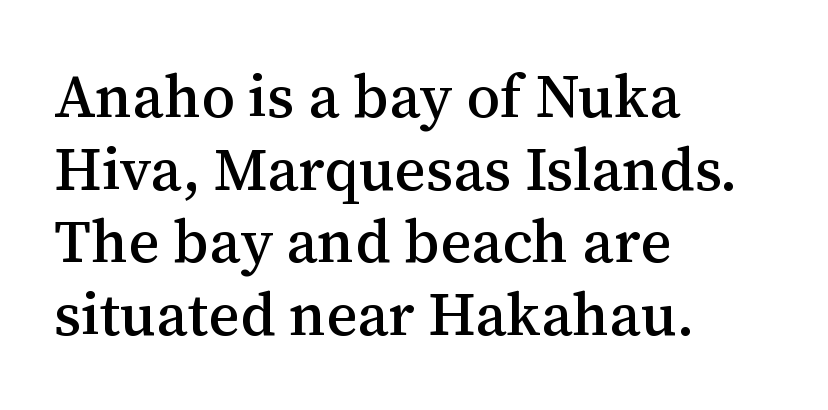
Tall strokes in this sample are plumb rather than angled. The tracking reads as untouched default to a designer's eye. These lines stack with their left ends in a neat column. The letters advance in unequal steps, a hallmark of proportional type. Plain, unruled lines of type.
